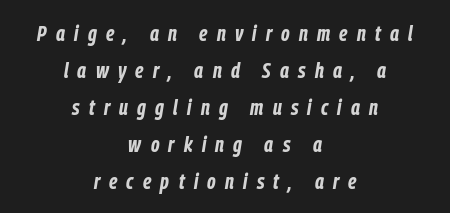
The image shows 22 px bold type, italic (leaning right); set centered, normal line spacing (1.68x), unusually wide letter spacing (+0.42 em), not underlined.
